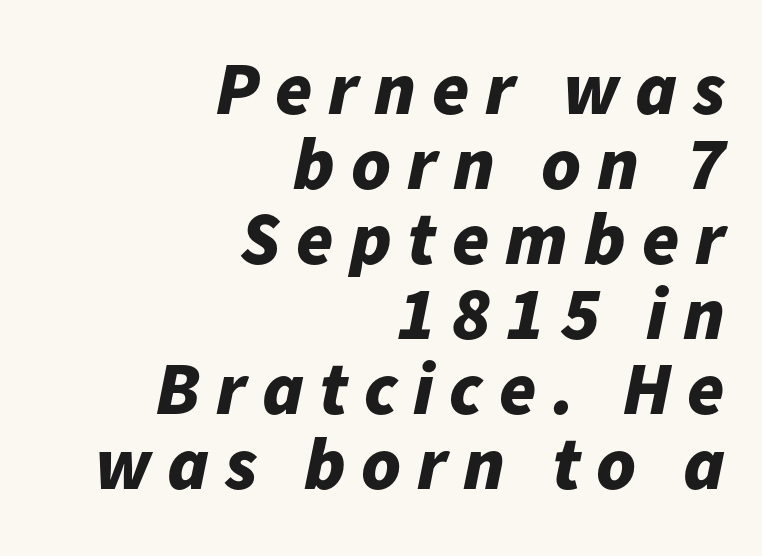
The image shows 75 px bold type, italic (leaning right); set right-aligned, tight line spacing (1.0x), unusually wide letter spacing (+0.21 em), not underlined; low stroke contrast and a medium x-height.
